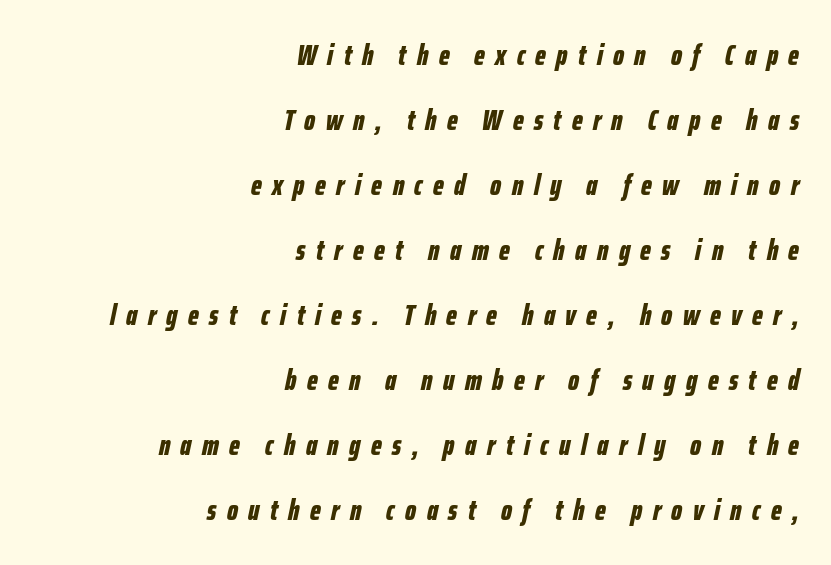
The image shows 29 px bold, condensed type, italic (leaning right); set right-aligned, loose line spacing (2.24x), unusually wide letter spacing (+0.36 em), not underlined; low stroke contrast and a medium x-height.
